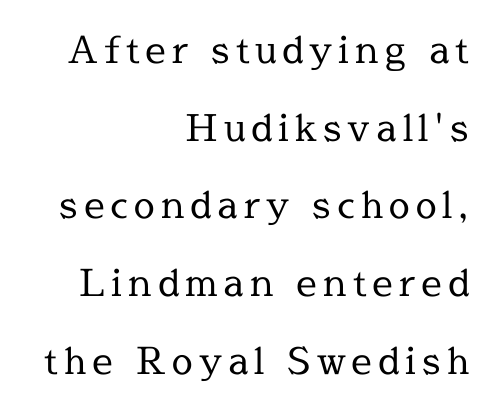
{"serif": "yes", "italic": "no", "bold": "no", "weight": "regular", "width": "normal", "x_height": "medium", "monospaced": "no", "underline": "no", "align": "right", "line_spacing": "loose", "line_spacing_ratio": 2.1, "glyph_px": 37}
